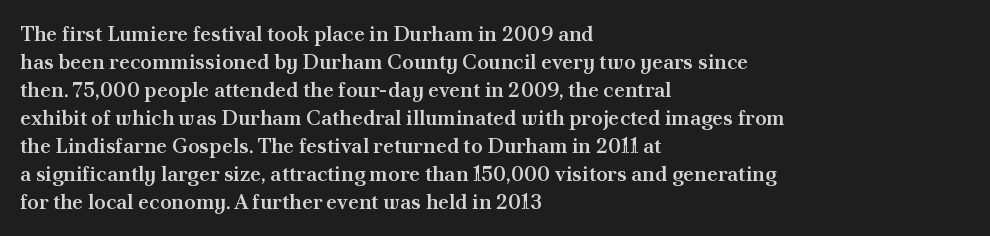
This is moderately heavy type, rendered in semibold. The baseline area is clear. The horizontal fit of the characters is conventional and even. Layout note: lines flush left.
